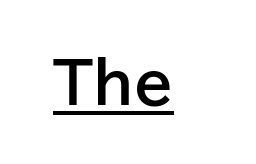
Are there feet on the stems? There aren't — it's a sans. Decoration check: the copy is underlined. Letter spacing: default. Note the varied advance widths — an 'i' is clearly narrower than an 'm'. As a designer I'd log this as weight 700, bold.
